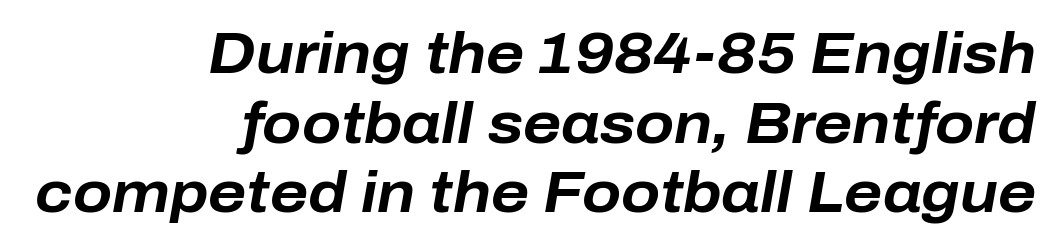
The image shows 57 px bold type, italic (leaning right); set right-aligned, line spacing 1.22x, normal letter spacing, not underlined; low stroke contrast and a medium x-height.
